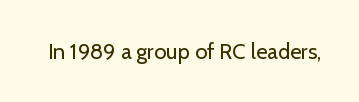
{"italic": "no", "bold": "no", "underline": "no", "letter_spacing": "normal", "letter_spacing_em": 0.0, "glyph_px": 22}
